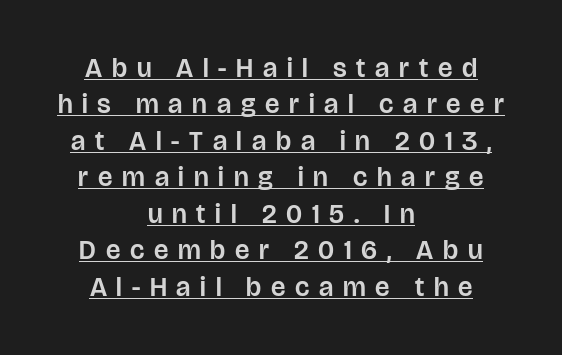
The image shows 27 px text type, upright; set centered, normal line spacing (1.35x), unusually wide letter spacing (+0.36 em), underlined.
